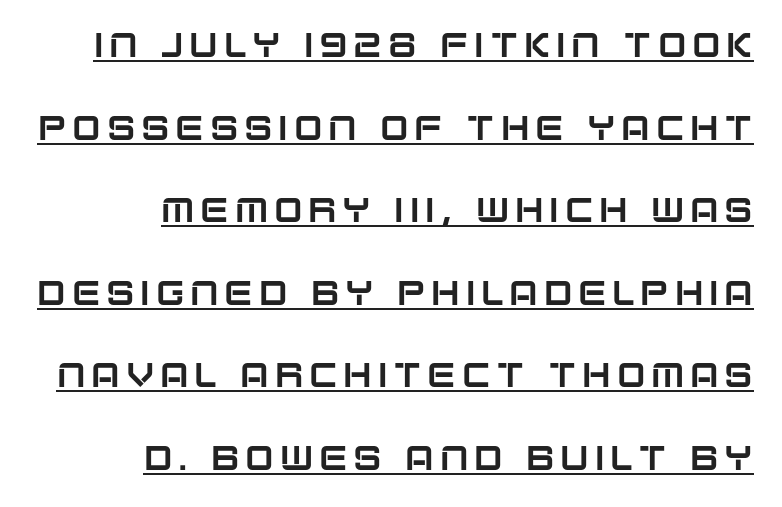
Every word sits above its own underline. Every stem runs plumb, perpendicular to the baseline. Typeset ragged left — the right edge is the straight one. The rendering shows plain stroke endings on the letterforms — a sans-serif design.
